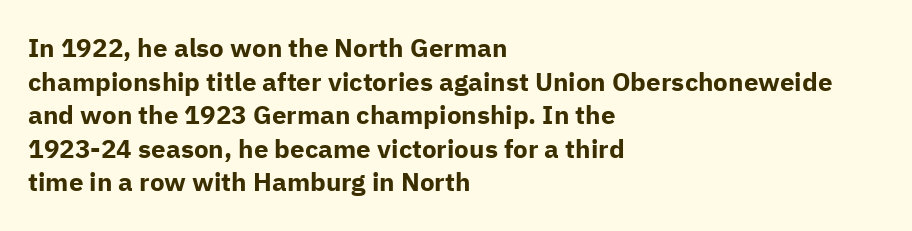
Regarding leading, the lines here are spaced in the standard way. Nothing unusual about the tracking: characters are spaced as the font intends. Clear beneath every line of the passage. The compositor pushed each line to the left boundary. Ascenders rise straight up at ninety degrees. The font is running at its bold setting.
